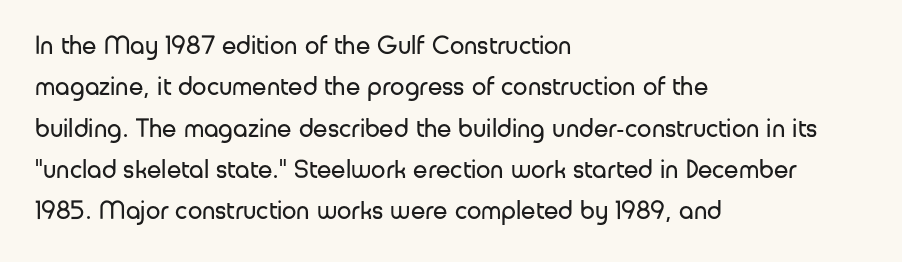
Q: Is the text bold? A: No.
Q: Is the text italic (slanted)? A: No, it is upright.
Q: Is the text underlined? A: No.
Q: How is the paragraph aligned? A: Left-aligned.
Q: Is the spacing between letters normal or unusually wide? A: Normal.
Q: Is the spacing between lines tight, normal or loose? A: Normal.
